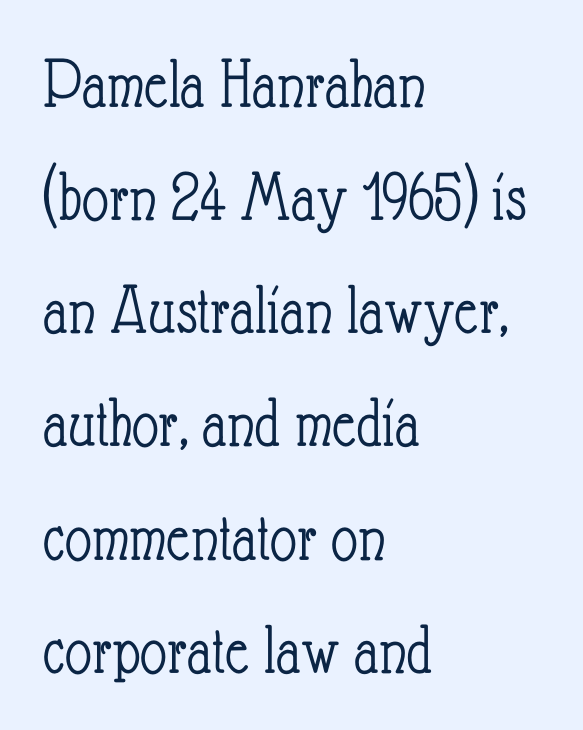
Check the space under the baseline: it is left empty. Leading matches the norm, producing a regular column. Bold? No — there's no thickening of the strokes. Posture: straight, roman, zero tilt.
